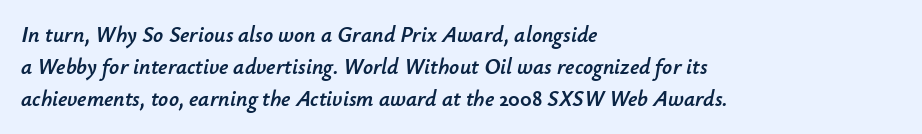
The image shows 22 px text type, italic (leaning right); set left-aligned, normal line spacing (1.45x), normal letter spacing, not underlined.
